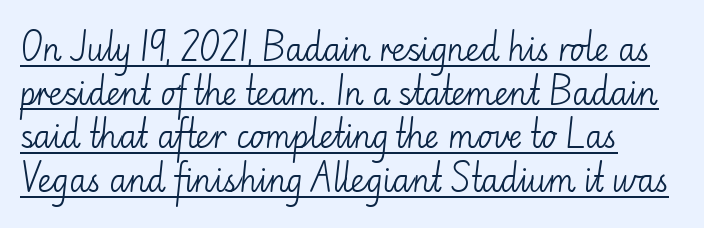
The image shows 31 px light sans-serif type; set left-aligned, normal line spacing (1.41x), normal letter spacing, underlined; low stroke contrast and a small x-height.
